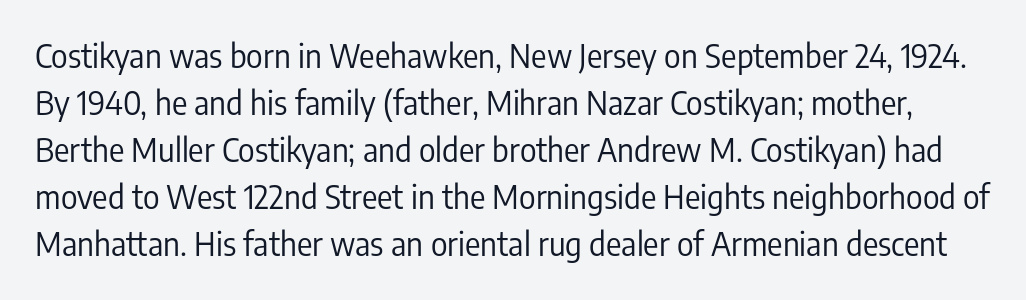
The image shows 32 px regular-weight, condensed sans-serif type, upright; set normal line spacing (1.47x), normal letter spacing, not underlined; low stroke contrast and a medium x-height.
